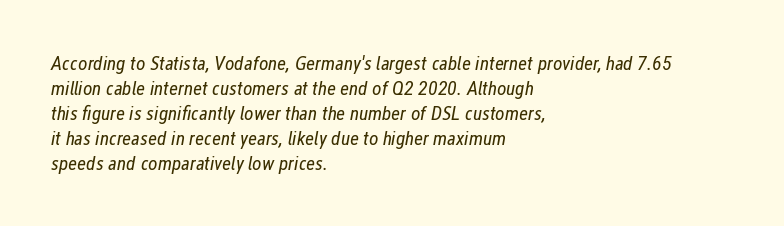
Q: Is the text bold? A: No.
Q: Is the text italic (slanted)? A: Yes, it leans right by about 12 degrees.
Q: Is the text underlined? A: No.
Q: How is the paragraph aligned? A: Left-aligned.
Q: Is the spacing between letters normal or unusually wide? A: Normal.
Q: Is the spacing between lines tight, normal or loose? A: Normal.
